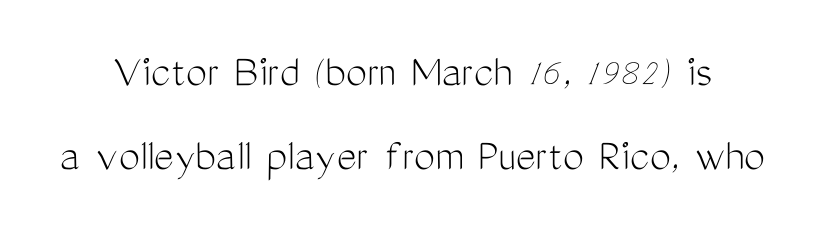
Designer's note — italics off, roman on. The characters are drawn with everyday or finer stroke widths. Caption: standard tracking, unaltered. The passage shown is not underscored anywhere. Does the type have serifs? No, each stem ends abruptly. The face used here is proportionally spaced, like ordinary book or web type.
